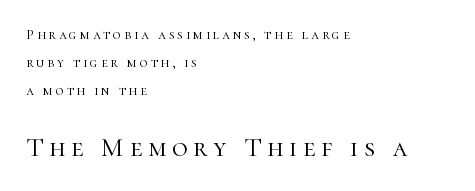
{"italic": "no", "bold": "no", "underline": "no", "align": "left", "line_spacing": "loose", "line_spacing_ratio": 1.99, "letter_spacing": "wide", "letter_spacing_em": 0.21, "larger_block": "second", "size_ratio": 1.93, "glyph_px": 27}
